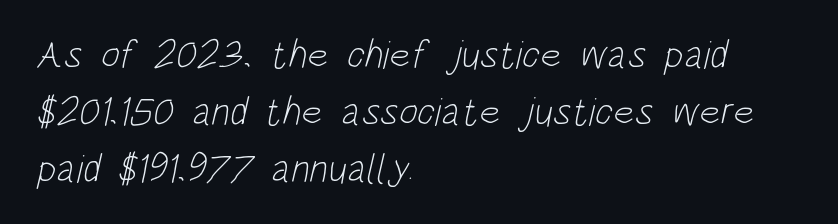
This sample is left-justified, so line endings fall wherever the words run out. Vertical stems look standard width or narrower in stroke. Each word holds together tightly as a unit, with standard inter-letter gaps. Nope, no serifs anywhere on these letters. Just letters on the line, the space beneath them empty.
